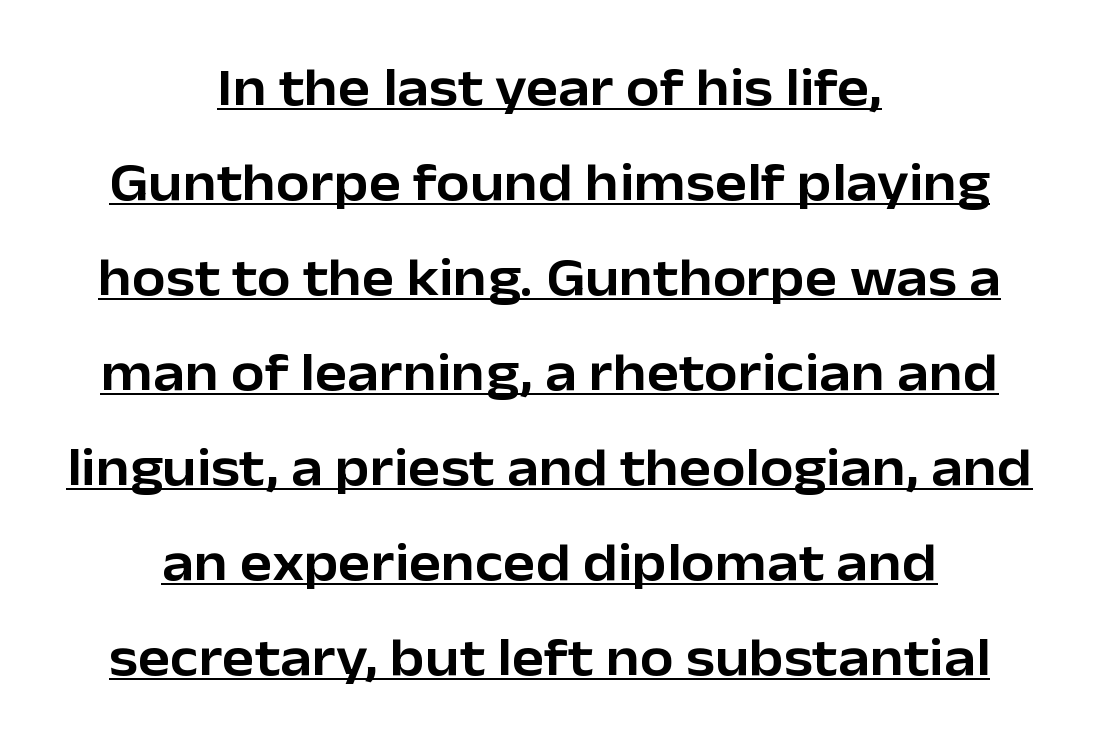
The image shows 54 px sans-serif type, upright; set centered, line spacing 1.76x, normal letter spacing, underlined; low stroke contrast and a medium x-height.
